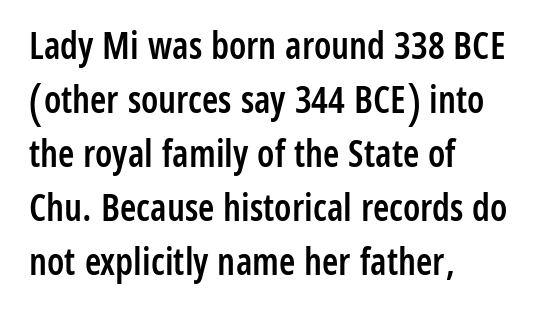
Q: Is the text bold? A: Semi-bold.
Q: Is the text italic (slanted)? A: No, it is upright.
Q: Is the typeface a serif or a sans-serif typeface? A: Sans-serif.
Q: Is the text underlined? A: No.
Q: How is the paragraph aligned? A: Left-aligned.
Q: Is the spacing between letters normal or unusually wide? A: Normal.
Q: Is the spacing between lines tight, normal or loose? A: Normal.
Q: Width (condensed, normal, or wide)? A: Condensed.
Q: Stroke contrast? A: Low.
Q: x-height? A: Medium.
Q: Monospaced? A: No.
